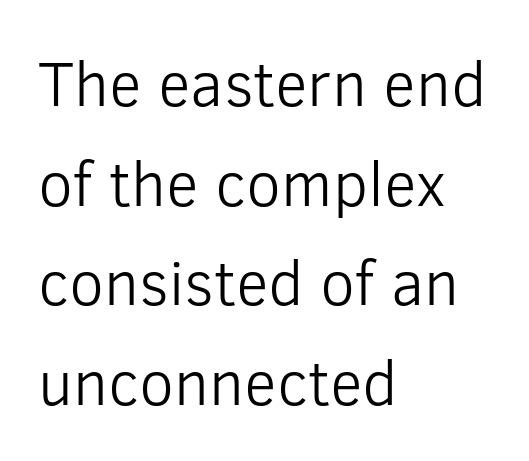
Q: Is the text bold? A: No.
Q: Is the text italic (slanted)? A: No, it is upright.
Q: Is the typeface a serif or a sans-serif typeface? A: Sans-serif.
Q: Is the text underlined? A: No.
Q: How is the paragraph aligned? A: Left-aligned.
Q: Is the spacing between letters normal or unusually wide? A: Normal.
Q: Is the spacing between lines tight, normal or loose? A: Normal.
Q: Width (condensed, normal, or wide)? A: Normal.
Q: Stroke contrast? A: Low.
Q: x-height? A: Medium.
Q: Monospaced? A: No.
